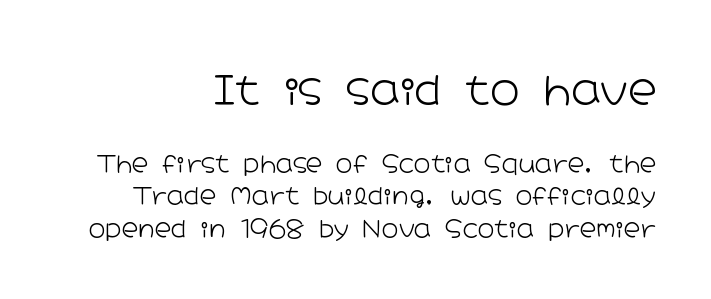
The image shows 40 px light, wide sans-serif type, upright; set right-aligned, normal line spacing (1.42x), normal letter spacing, not underlined; the first (top) block is 1.74x larger; low stroke contrast and a medium x-height.
